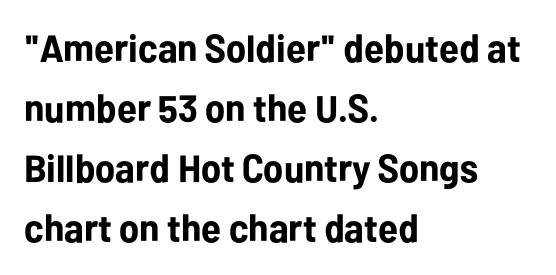
Regular leading. Students, note that the glyphs here touch the page at normal intervals. Each glyph is drawn with heavy, bold strokes. Think of a printed novel: that variable character pitch is what you see here.
